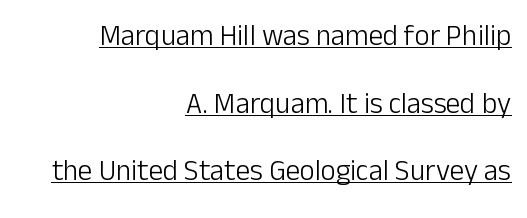
{"serif": "no", "italic": "no", "bold": "no", "weight": "light", "width": "normal", "stroke_contrast": "low", "x_height": "medium", "monospaced": "no", "underline": "yes", "align": "right", "line_spacing": "loose", "line_spacing_ratio": 2.33, "letter_spacing": "normal", "letter_spacing_em": 0.0, "glyph_px": 29}
